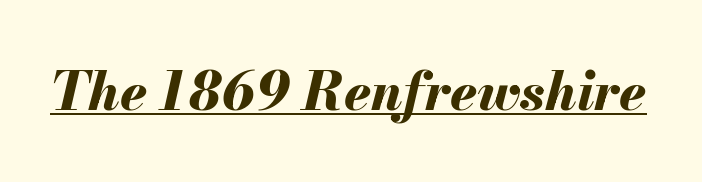
Q: Is the text bold? A: Yes.
Q: Is the text italic (slanted)? A: Yes, it leans right by about 13 degrees.
Q: Is the text underlined? A: Yes.
Q: Is the spacing between letters normal or unusually wide? A: Normal.
Q: Width (condensed, normal, or wide)? A: Normal.
Q: Stroke contrast? A: Medium.
Q: x-height? A: Small.
Q: Monospaced? A: No.
